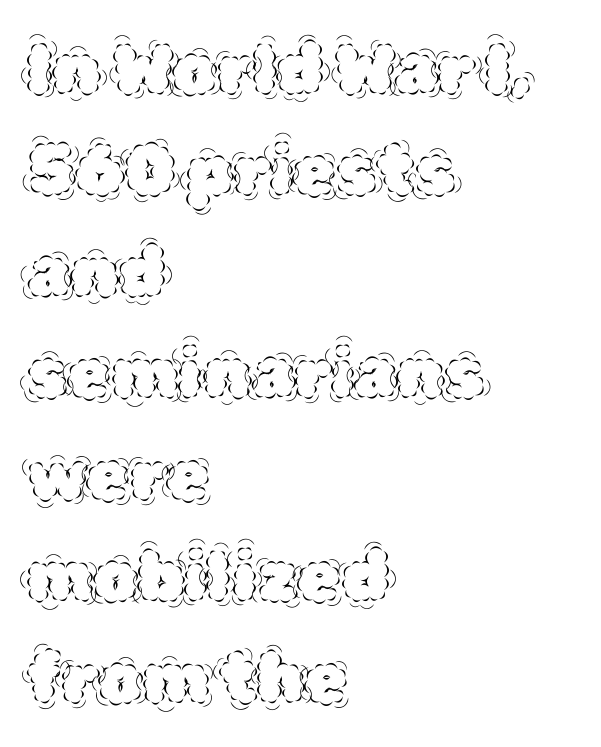
Q: Is the text bold? A: No.
Q: Is the text italic (slanted)? A: No, it is upright.
Q: Is the text underlined? A: No.
Q: How is the paragraph aligned? A: Left-aligned.
Q: Is the spacing between letters normal or unusually wide? A: Normal.
Q: Is the spacing between lines tight, normal or loose? A: Normal.
Q: Width (condensed, normal, or wide)? A: Normal.
Q: x-height? A: Large.
Q: Monospaced? A: No.
